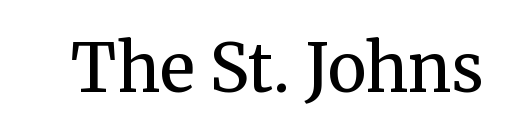
Q: Is the text bold? A: No.
Q: Is the text italic (slanted)? A: No, it is upright.
Q: Is the typeface a serif or a sans-serif typeface? A: Serif.
Q: Is the text underlined? A: No.
Q: Is the spacing between letters normal or unusually wide? A: Normal.
Q: Width (condensed, normal, or wide)? A: Normal.
Q: Stroke contrast? A: Medium.
Q: x-height? A: Medium.
Q: Monospaced? A: No.
